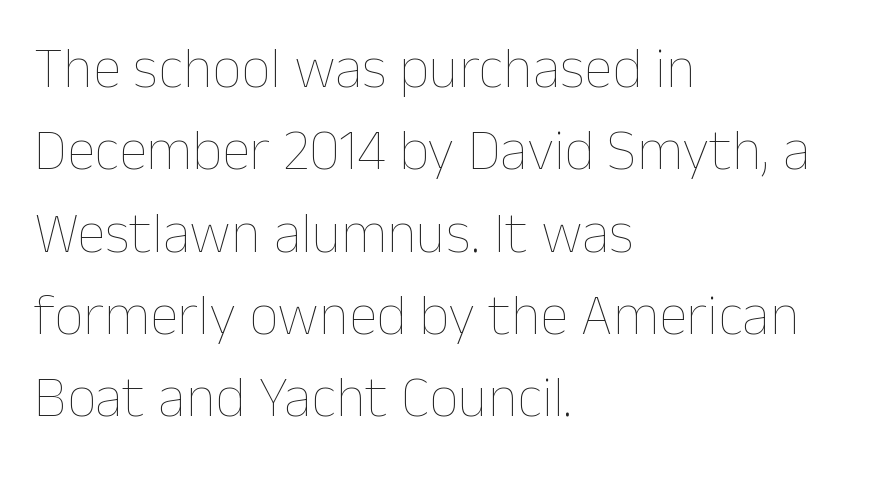
The passage shown is typed in a proportional face where columns would drift. Students, note that the glyphs here touch the page at normal intervals. This reads as an unemphasized weight, regular at the heaviest. Horizontal bands of white between lines are of average thickness. The letters stand upright; this is a roman face.
